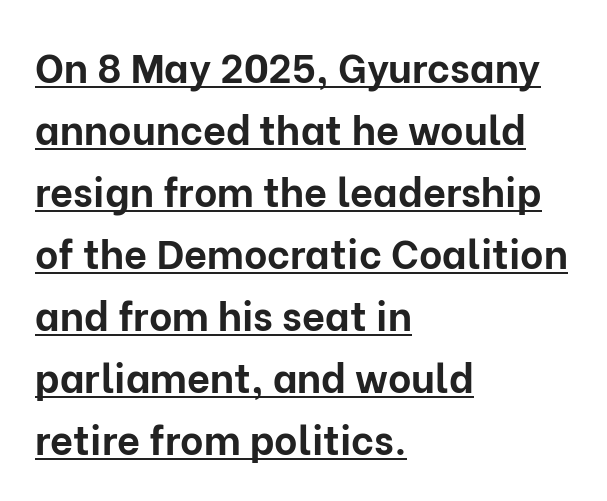
Q: Is the text bold? A: Yes.
Q: Is the text italic (slanted)? A: No, it is upright.
Q: Is the typeface a serif or a sans-serif typeface? A: Sans-serif.
Q: Is the text underlined? A: Yes.
Q: How is the paragraph aligned? A: Left-aligned.
Q: Is the spacing between letters normal or unusually wide? A: Normal.
Q: Is the spacing between lines tight, normal or loose? A: Normal.
Q: Width (condensed, normal, or wide)? A: Normal.
Q: Stroke contrast? A: Low.
Q: x-height? A: Medium.
Q: Monospaced? A: No.
